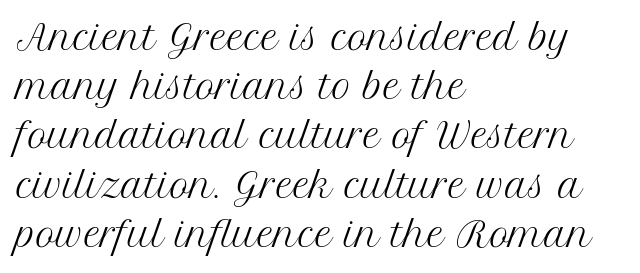
Q: Is the text bold? A: No.
Q: Is the text italic (slanted)? A: Yes.
Q: Is the text underlined? A: No.
Q: How is the paragraph aligned? A: Left-aligned.
Q: Is the spacing between letters normal or unusually wide? A: Normal.
Q: Is the spacing between lines tight, normal or loose? A: Normal.
Q: Width (condensed, normal, or wide)? A: Normal.
Q: Stroke contrast? A: Medium.
Q: x-height? A: Medium.
Q: Monospaced? A: No.
